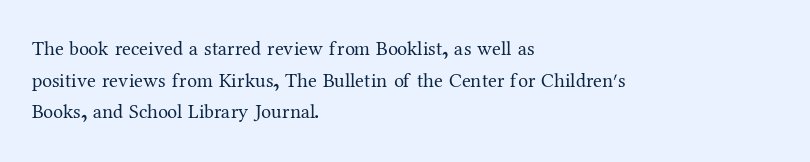
{"italic": "no", "bold": "no", "underline": "no", "align": "left", "line_spacing": "normal", "line_spacing_ratio": 1.58, "letter_spacing": "normal", "letter_spacing_em": 0.0, "glyph_px": 20}
